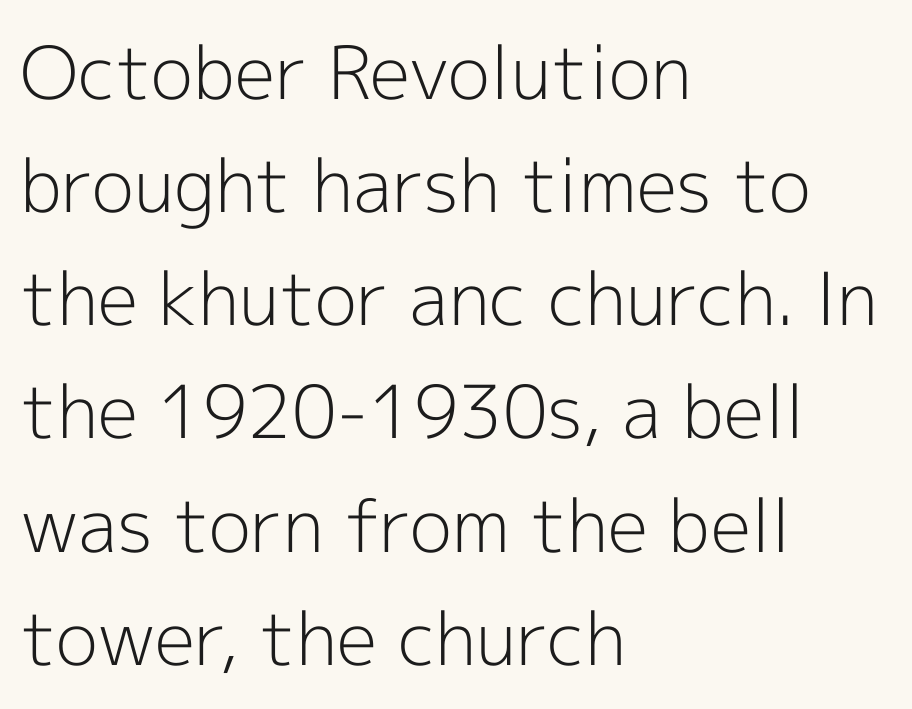
Q: Is the text bold? A: No.
Q: Is the text italic (slanted)? A: No, it is upright.
Q: Is the typeface a serif or a sans-serif typeface? A: Sans-serif.
Q: Is the text underlined? A: No.
Q: How is the paragraph aligned? A: Left-aligned.
Q: Is the spacing between letters normal or unusually wide? A: Normal.
Q: Is the spacing between lines tight, normal or loose? A: Normal.
Q: Width (condensed, normal, or wide)? A: Normal.
Q: x-height? A: Medium.
Q: Monospaced? A: No.
